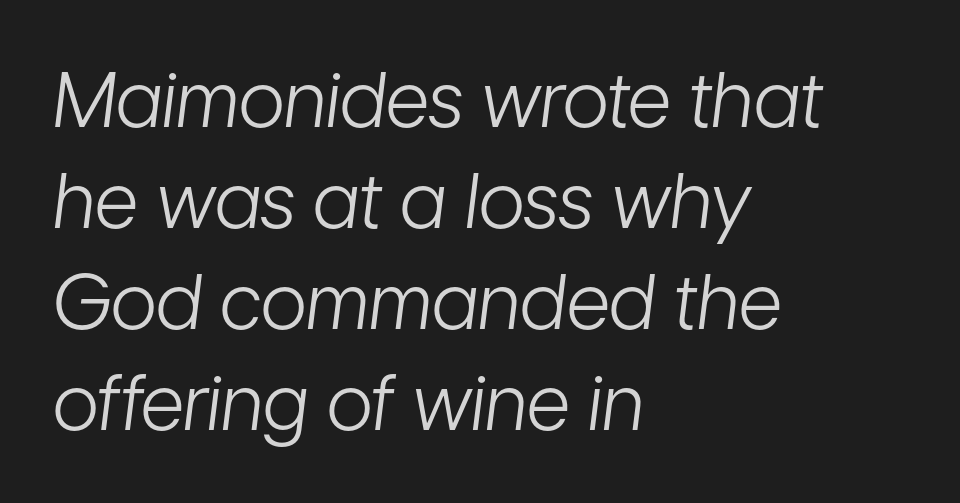
{"italic": "yes", "lean": "right", "slant_degrees": 7, "bold": "no", "weight": "light", "width": "condensed", "stroke_contrast": "low", "x_height": "medium", "monospaced": "no", "underline": "no", "align": "left", "line_spacing": "normal", "line_spacing_ratio": 1.33, "letter_spacing": "normal", "letter_spacing_em": 0.0, "glyph_px": 76}
